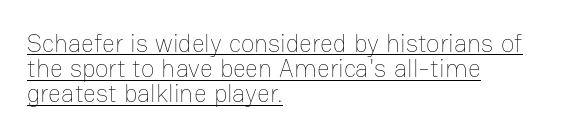
Q: Is the text bold? A: No.
Q: Is the text italic (slanted)? A: No, it is upright.
Q: Is the text underlined? A: Yes.
Q: How is the paragraph aligned? A: Left-aligned.
Q: Is the spacing between letters normal or unusually wide? A: Normal.
Q: Is the spacing between lines tight, normal or loose? A: Tight.
